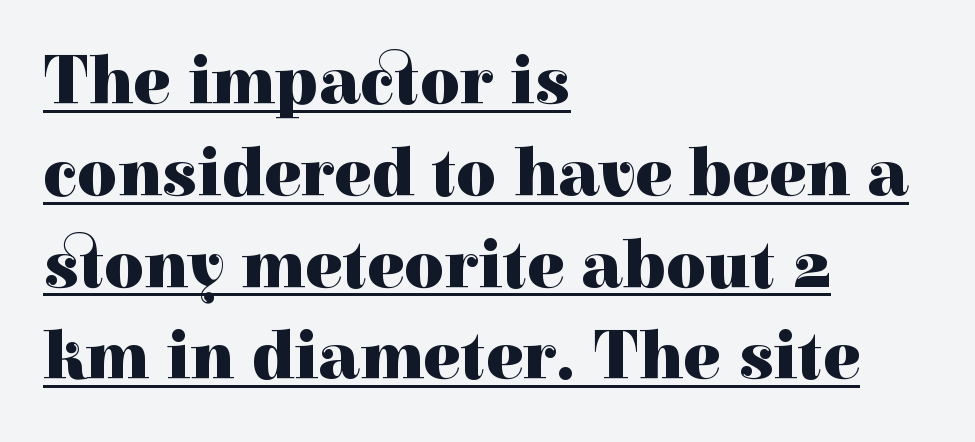
Q: Is the text bold? A: Yes.
Q: Is the text italic (slanted)? A: No, it is upright.
Q: Is the typeface a serif or a sans-serif typeface? A: Serif.
Q: Is the text underlined? A: Yes.
Q: How is the paragraph aligned? A: Left-aligned.
Q: Is the spacing between letters normal or unusually wide? A: Normal.
Q: Is the spacing between lines tight, normal or loose? A: Normal.
Q: Width (condensed, normal, or wide)? A: Normal.
Q: x-height? A: Medium.
Q: Monospaced? A: No.
